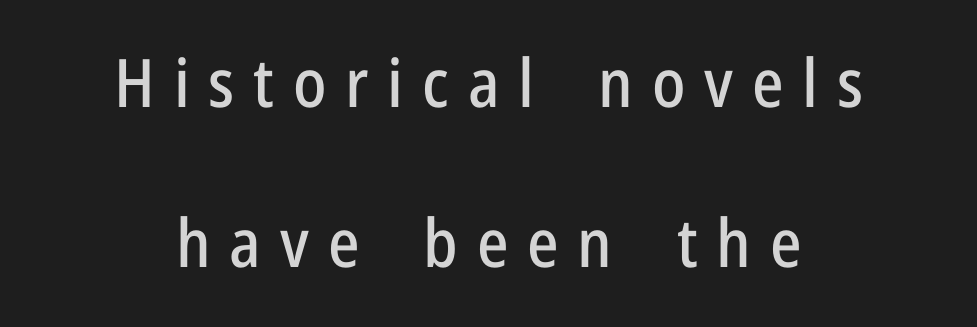
The image shows 67 px condensed sans-serif type, upright; set centered, loose line spacing (2.39x), unusually wide letter spacing (+0.28 em), not underlined; low stroke contrast and a medium x-height.
